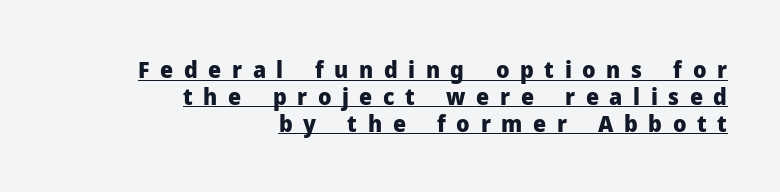
Q: Is the text bold? A: Yes.
Q: Is the text italic (slanted)? A: No, it is upright.
Q: Is the text underlined? A: Yes.
Q: How is the paragraph aligned? A: Right-aligned.
Q: Is the spacing between letters normal or unusually wide? A: Unusually wide.
